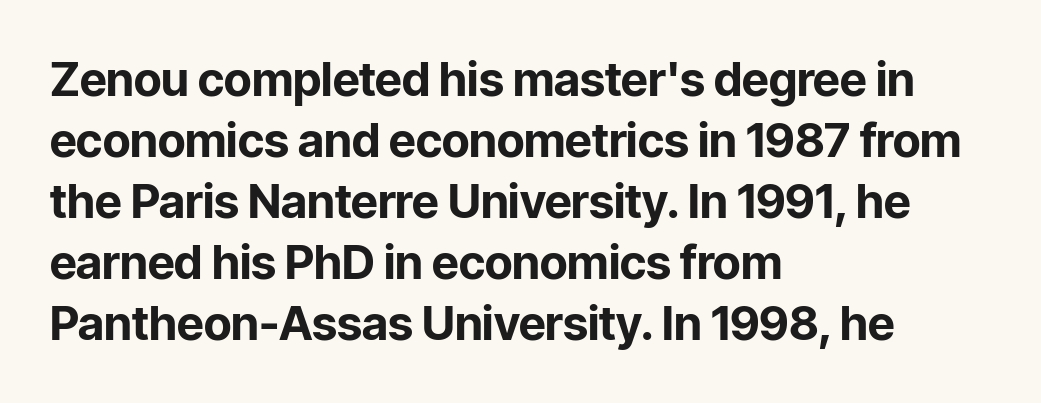
Is this a sans? Yes — the strokes have no serifs. The letters stand upright; this is a roman face. Character widths vary here, with narrow letters taking less room than wide ones. Casual observation: everything's shoved over to the left. Default kerning and tracking; the words read as compact shapes. The passage shown is not underscored anywhere.
